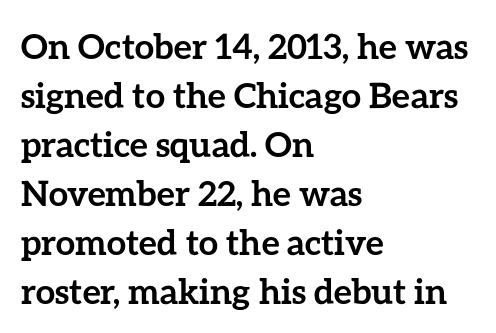
Q: Is the text bold? A: Yes.
Q: Is the text italic (slanted)? A: No, it is upright.
Q: Is the text underlined? A: No.
Q: How is the paragraph aligned? A: Left-aligned.
Q: Is the spacing between letters normal or unusually wide? A: Normal.
Q: Is the spacing between lines tight, normal or loose? A: Normal.
Q: Width (condensed, normal, or wide)? A: Normal.
Q: Stroke contrast? A: Low.
Q: x-height? A: Medium.
Q: Monospaced? A: No.
